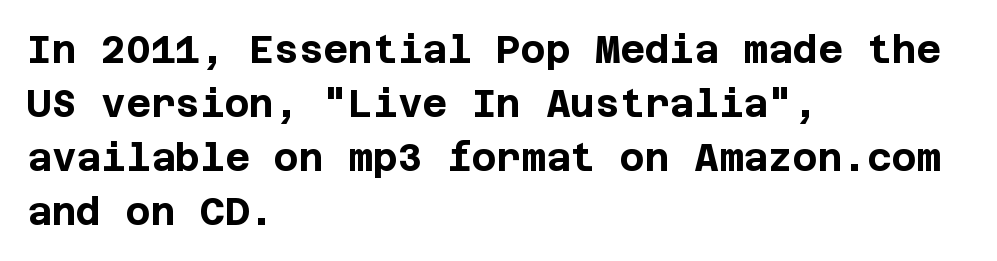
Nothing sits at the stroke ends, so this counts as sans-serif. Just letters on the line, the space beneath them empty. Where is the straight margin? On the left. Its strokes are broad and dark, the hallmark of bold type. No extra tracking has been applied to these lines. The rows are spaced the way most documents space them.
